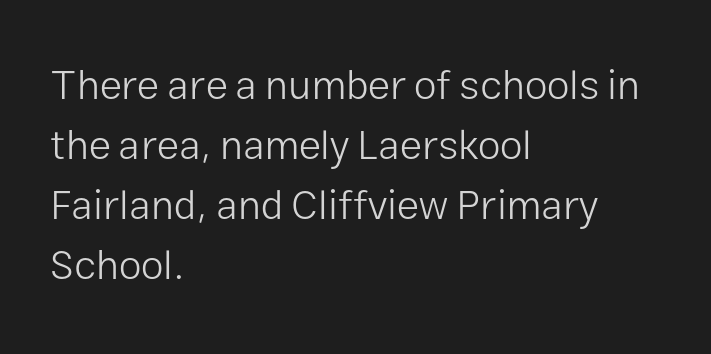
Is the type heavy? It reads as light-to-regular instead. This sample has the flowing, uneven cadence of proportional lettering. The leading is moderate, giving the passage an even texture. The ragged edge is on the right, which tells us the setting is flush left.
